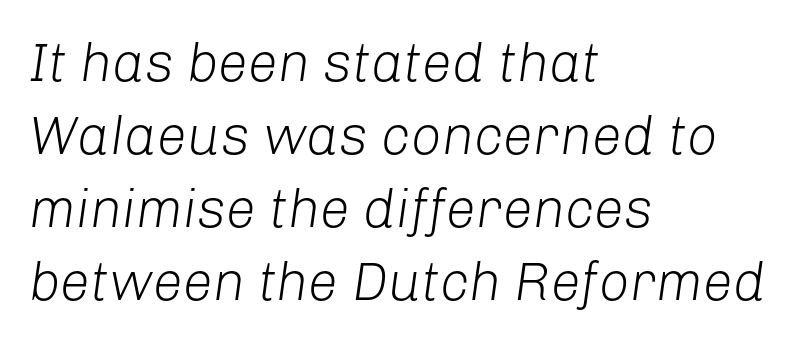
Left-aligned paragraph, ragged on the right. Vertically, the passage feels balanced, rows spaced as you'd expect. Lines of text with bare space underneath. Short note: letters normally spaced.
